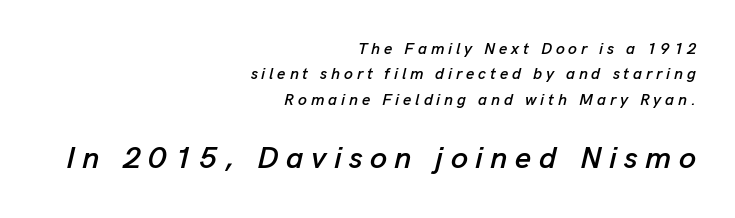
{"italic": "yes", "lean": "right", "slant_degrees": 13, "width": "normal", "stroke_contrast": "low", "x_height": "medium", "monospaced": "no", "underline": "no", "align": "right", "line_spacing": "normal", "line_spacing_ratio": 1.59, "letter_spacing": "wide", "letter_spacing_em": 0.24, "larger_block": "second", "size_ratio": 1.94, "glyph_px": 31}
